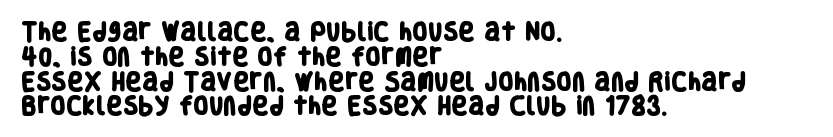
Q: Is the text bold? A: Yes.
Q: Is the text underlined? A: No.
Q: How is the paragraph aligned? A: Left-aligned.
Q: Is the spacing between letters normal or unusually wide? A: Normal.
